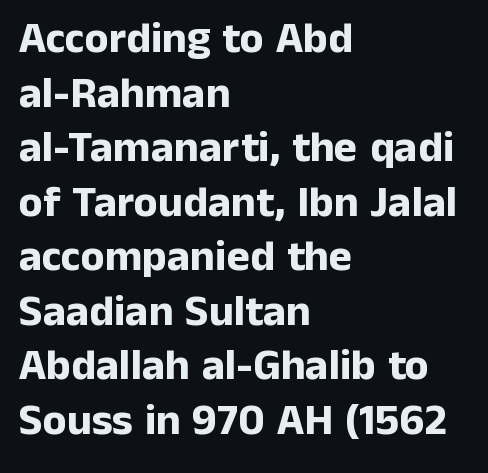
{"serif": "no", "italic": "no", "bold": "yes", "weight": "bold", "width": "normal", "stroke_contrast": "low", "x_height": "medium", "monospaced": "no", "underline": "no", "align": "left", "line_spacing_ratio": 1.24, "letter_spacing": "normal", "letter_spacing_em": 0.0, "glyph_px": 44}
